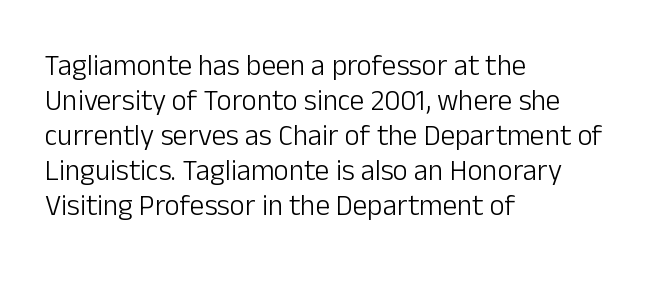
Q: Is the text bold? A: No.
Q: Is the text italic (slanted)? A: No, it is upright.
Q: Is the typeface a serif or a sans-serif typeface? A: Sans-serif.
Q: Is the text underlined? A: No.
Q: How is the paragraph aligned? A: Left-aligned.
Q: Is the spacing between letters normal or unusually wide? A: Normal.
Q: Width (condensed, normal, or wide)? A: Normal.
Q: Stroke contrast? A: Low.
Q: x-height? A: Medium.
Q: Monospaced? A: No.
